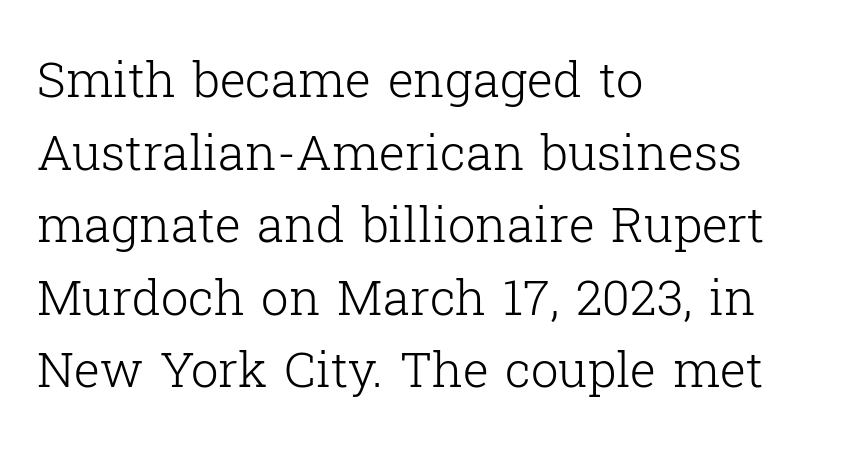
The image shows 49 px light serif type, upright; set left-aligned, normal line spacing (1.48x), normal letter spacing, not underlined; low stroke contrast and a medium x-height.
